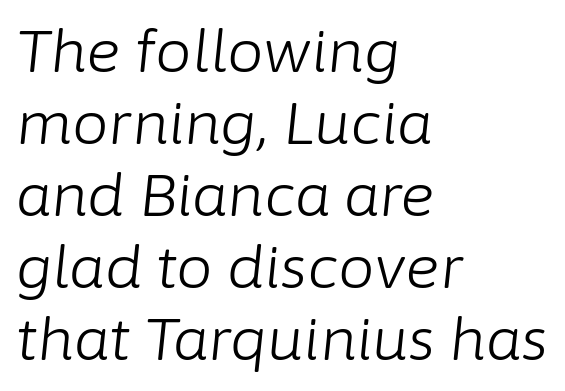
The image shows 58 px light type, italic (leaning right); set left-aligned, line spacing 1.24x, normal letter spacing, not underlined; low stroke contrast and a medium x-height.
